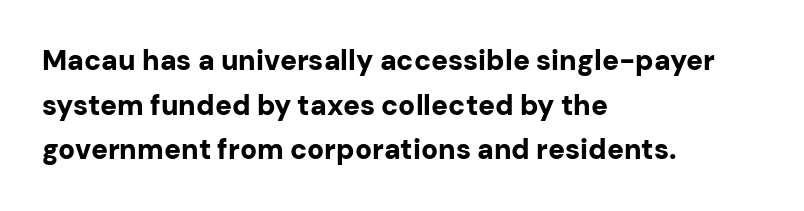
Here the glyphs are tracked normally, forming tight word shapes. On the weight axis this lands at bold, roughly 700. The type sits square on the baseline with zero lean. This rendering employs a face without finishing strokes, i.e., a sans-serif. Note the varied advance widths — an 'i' is clearly narrower than an 'm'. Baseline-to-baseline distance is the conventional proportion of letter height.
